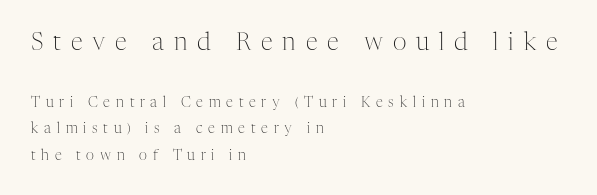
The image shows 24 px text type, upright; set left-aligned, loose line spacing (1.9x), unusually wide letter spacing (+0.41 em), not underlined; the first (top) block is 1.71x larger.
